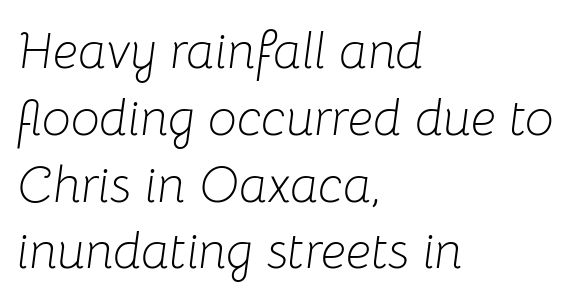
Students, note that the glyphs here touch the page at normal intervals. Regarding leading, the lines here are spaced in the standard way. Each line starts at the same left margin while the right side varies. A bare baseline throughout the passage. Slanted lettering throughout.
